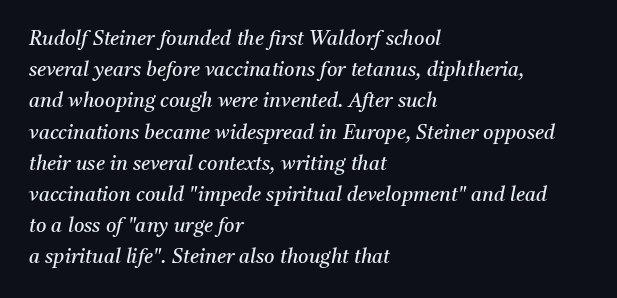
{"italic": "yes", "lean": "right", "slant_degrees": 11, "bold": "no", "underline": "no", "align": "left", "line_spacing": "normal", "line_spacing_ratio": 1.56, "letter_spacing": "normal", "letter_spacing_em": 0.0, "glyph_px": 20}
